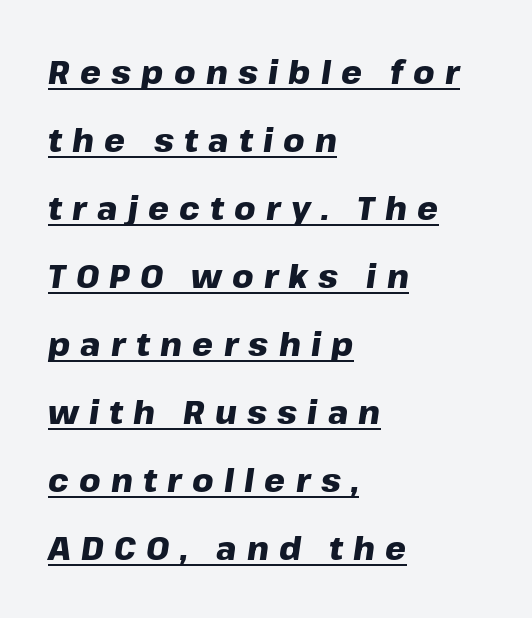
The image shows 33 px heavy type, italic (leaning right); set left-aligned, loose line spacing (2.06x), unusually wide letter spacing (+0.31 em), underlined; low stroke contrast and a medium x-height.
